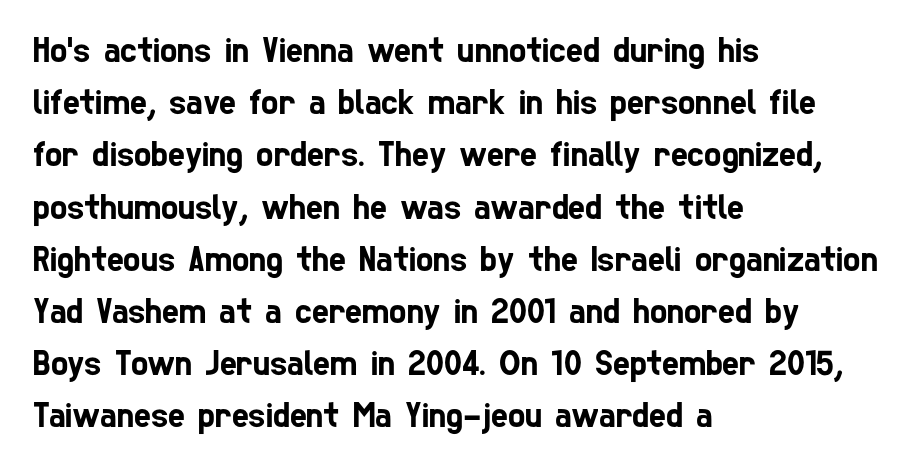
The image shows 36 px condensed sans-serif type; set left-aligned, normal line spacing (1.45x), normal letter spacing, not underlined; low stroke contrast and a medium x-height.
